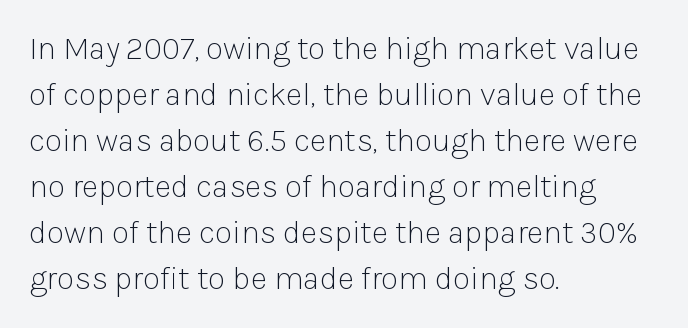
Q: Is the text bold? A: No.
Q: Is the text italic (slanted)? A: No, it is upright.
Q: Is the typeface a serif or a sans-serif typeface? A: Sans-serif.
Q: Is the text underlined? A: No.
Q: How is the paragraph aligned? A: Left-aligned.
Q: Is the spacing between letters normal or unusually wide? A: Normal.
Q: Is the spacing between lines tight, normal or loose? A: Normal.
Q: Width (condensed, normal, or wide)? A: Normal.
Q: Stroke contrast? A: Low.
Q: x-height? A: Medium.
Q: Monospaced? A: No.
